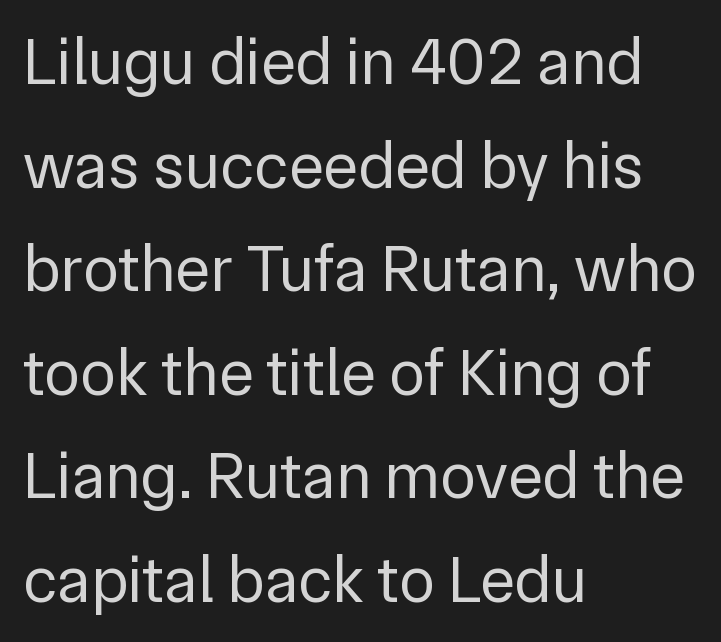
The image shows 66 px regular-weight sans-serif type, upright; set left-aligned, normal line spacing (1.57x), normal letter spacing, not underlined; low stroke contrast and a medium x-height.
